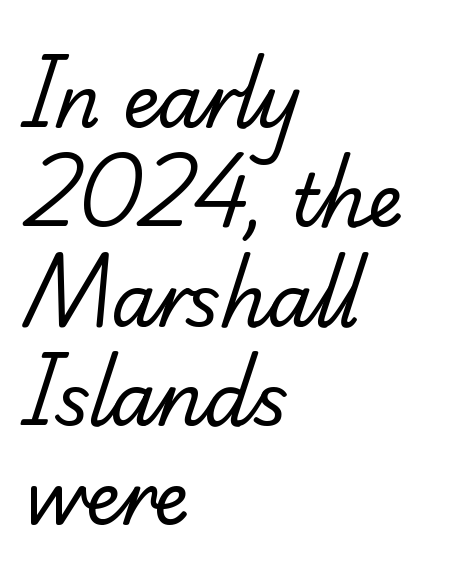
{"serif": "yes", "bold": "no", "weight": "regular", "width": "normal", "stroke_contrast": "low", "x_height": "small", "monospaced": "no", "underline": "no", "align": "left", "line_spacing": "normal", "line_spacing_ratio": 1.38, "letter_spacing": "normal", "letter_spacing_em": 0.0, "glyph_px": 72}
